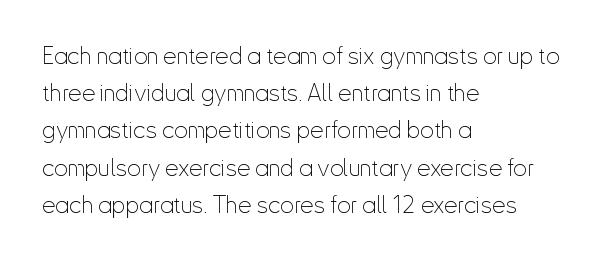
Q: Is the text bold? A: No.
Q: Is the text italic (slanted)? A: No, it is upright.
Q: Is the text underlined? A: No.
Q: How is the paragraph aligned? A: Left-aligned.
Q: Is the spacing between letters normal or unusually wide? A: Normal.
Q: Is the spacing between lines tight, normal or loose? A: Normal.
